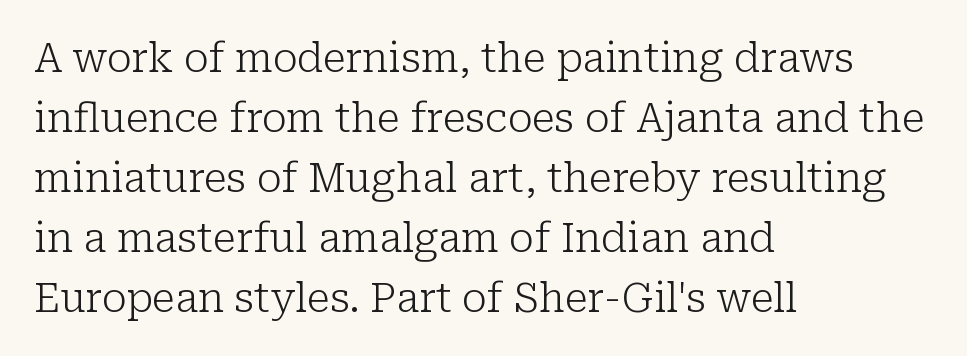
The image shows 40 px light serif type, upright; set left-aligned, normal line spacing (1.5x), normal letter spacing, not underlined; low stroke contrast and a medium x-height.
